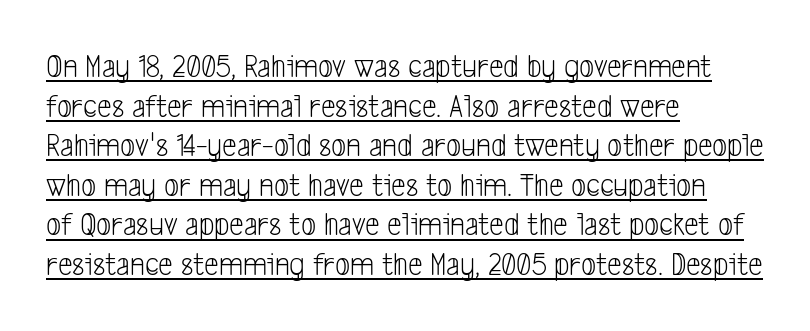
The image shows 33 px light, condensed sans-serif type; set left-aligned, line spacing 1.2x, normal letter spacing, underlined; low stroke contrast and a medium x-height.
